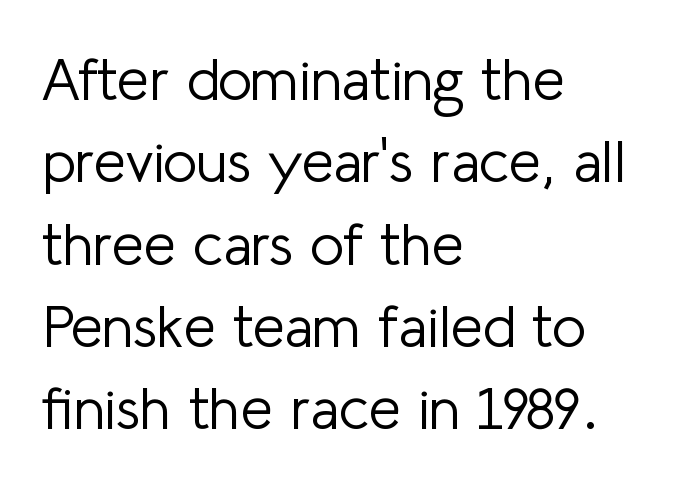
{"serif": "no", "italic": "no", "bold": "no", "weight": "light", "width": "normal", "stroke_contrast": "low", "x_height": "medium", "monospaced": "no", "underline": "no", "align": "left", "line_spacing": "normal", "line_spacing_ratio": 1.42, "letter_spacing": "normal", "letter_spacing_em": 0.0, "glyph_px": 58}
